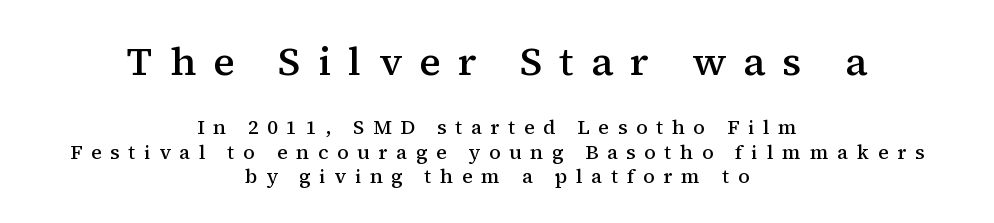
The image shows 40 px semibold serif type, upright; set centered, line spacing 1.21x, unusually wide letter spacing (+0.43 em), not underlined; the first (top) block is 2.0x larger; medium stroke contrast and a medium x-height.
